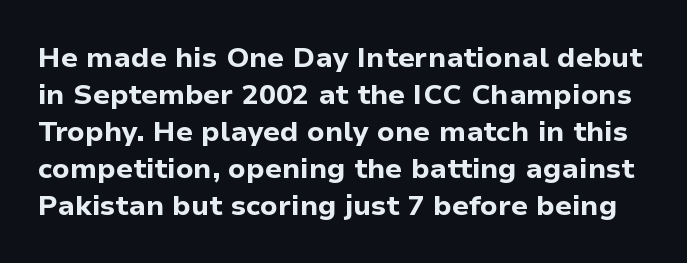
{"serif": "no", "italic": "no", "bold": "yes", "weight": "bold", "width": "normal", "stroke_contrast": "low", "x_height": "medium", "monospaced": "no", "underline": "no", "line_spacing": "normal", "line_spacing_ratio": 1.32, "letter_spacing": "normal", "letter_spacing_em": 0.0, "glyph_px": 28}
